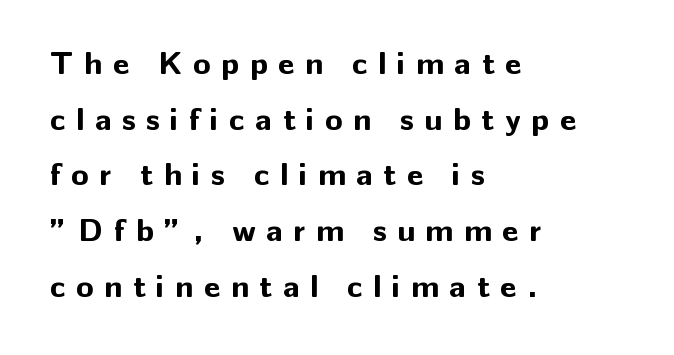
Q: Is the text bold? A: Yes.
Q: Is the text italic (slanted)? A: No, it is upright.
Q: Is the typeface a serif or a sans-serif typeface? A: Sans-serif.
Q: Is the text underlined? A: No.
Q: How is the paragraph aligned? A: Left-aligned.
Q: Is the spacing between letters normal or unusually wide? A: Unusually wide.
Q: Width (condensed, normal, or wide)? A: Normal.
Q: Stroke contrast? A: Low.
Q: x-height? A: Medium.
Q: Monospaced? A: No.
